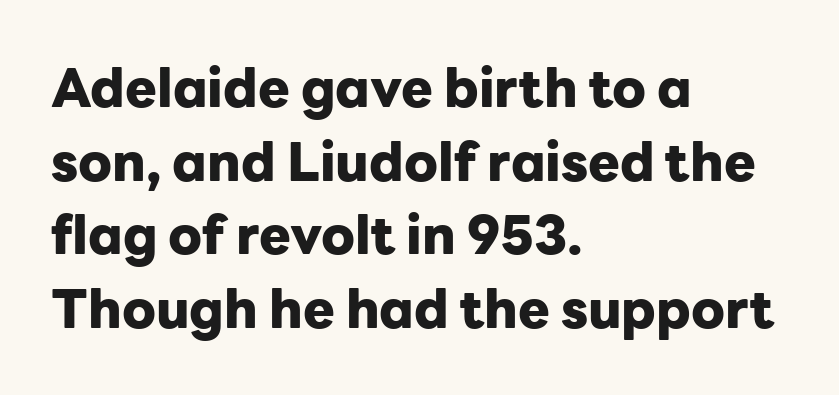
The image shows 53 px heavy sans-serif type, upright; set left-aligned, normal line spacing (1.39x), normal letter spacing, not underlined; low stroke contrast and a medium x-height.
